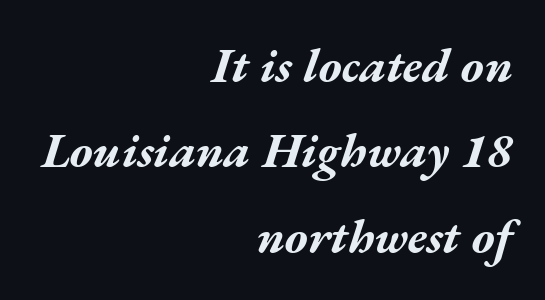
The image shows 49 px bold, wide type, italic (leaning right); set right-aligned, line spacing 1.74x, normal letter spacing, not underlined; medium stroke contrast and a medium x-height.
